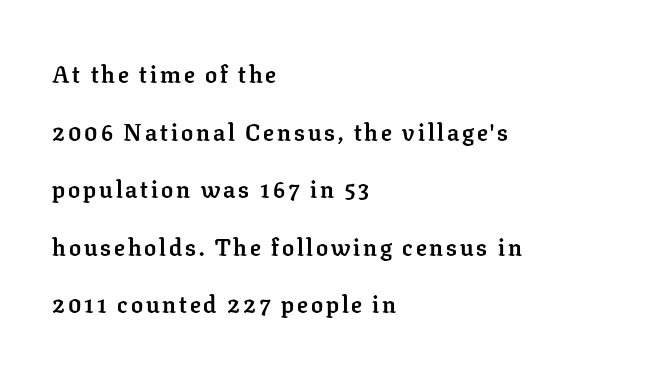
{"italic": "no", "bold": "yes", "underline": "no", "align": "left", "line_spacing": "loose", "line_spacing_ratio": 2.4, "glyph_px": 24}
